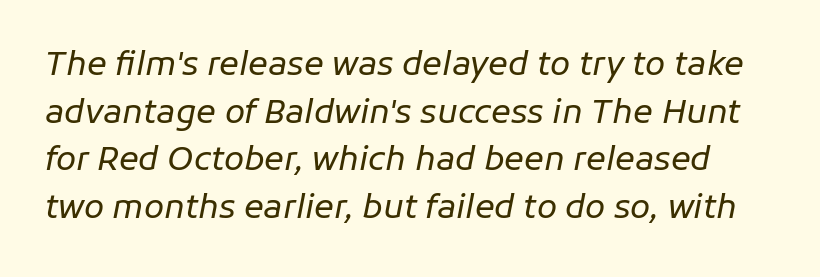
Q: Is the text bold? A: No.
Q: Is the text italic (slanted)? A: Yes, it leans right by about 11 degrees.
Q: Is the text underlined? A: No.
Q: Is the spacing between letters normal or unusually wide? A: Normal.
Q: Is the spacing between lines tight, normal or loose? A: Normal.
Q: Width (condensed, normal, or wide)? A: Normal.
Q: Stroke contrast? A: Low.
Q: x-height? A: Medium.
Q: Monospaced? A: No.
